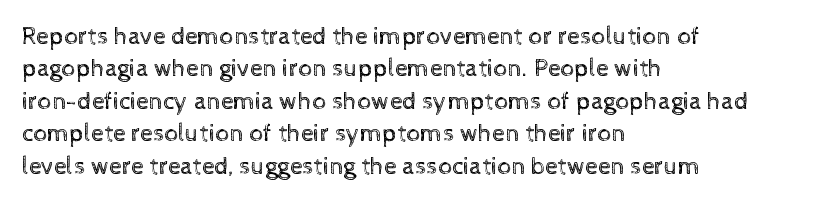
Q: Is the text bold? A: No.
Q: Is the text italic (slanted)? A: No, it is upright.
Q: Is the text underlined? A: No.
Q: How is the paragraph aligned? A: Left-aligned.
Q: Is the spacing between letters normal or unusually wide? A: Normal.
Q: Is the spacing between lines tight, normal or loose? A: Normal.
